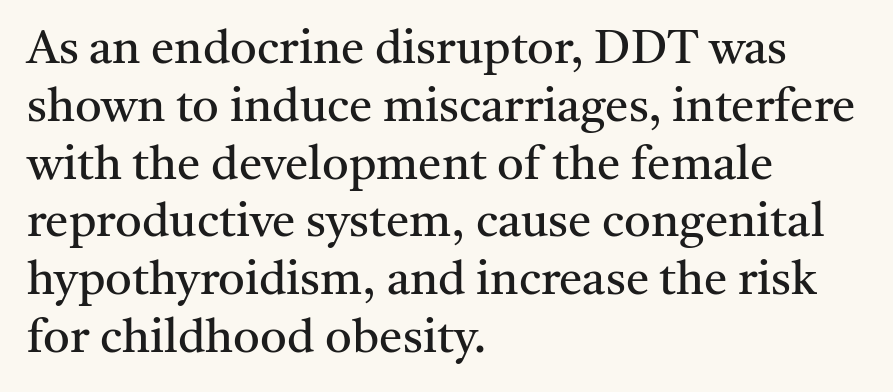
The rendering uses natural spacing where letterforms have individual widths. Ordinary non-slanted type is in use. Left-aligned paragraph, ragged on the right. Has an underline been added? It has not.
